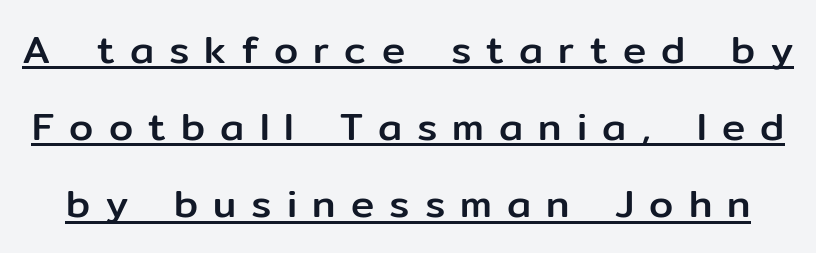
Q: Is the text italic (slanted)? A: No, it is upright.
Q: Is the typeface a serif or a sans-serif typeface? A: Sans-serif.
Q: Is the text underlined? A: Yes.
Q: Is the spacing between letters normal or unusually wide? A: Unusually wide.
Q: Is the spacing between lines tight, normal or loose? A: Loose.
Q: Width (condensed, normal, or wide)? A: Normal.
Q: Stroke contrast? A: Low.
Q: x-height? A: Medium.
Q: Monospaced? A: No.
